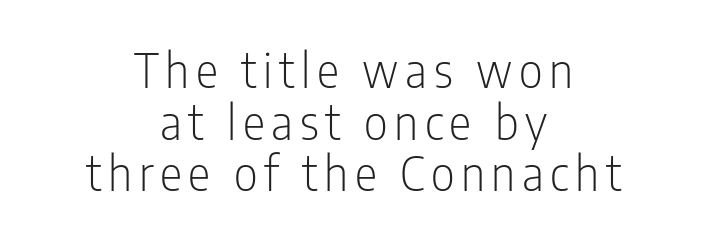
The image shows 47 px light, condensed sans-serif type, upright; set centered, tight line spacing (1.1x), not underlined; low stroke contrast and a medium x-height.
